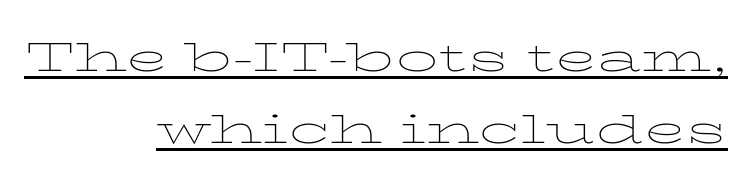
Q: Is the text bold? A: No.
Q: Is the text italic (slanted)? A: No, it is upright.
Q: Is the typeface a serif or a sans-serif typeface? A: Serif.
Q: Is the text underlined? A: Yes.
Q: How is the paragraph aligned? A: Right-aligned.
Q: Is the spacing between letters normal or unusually wide? A: Normal.
Q: Width (condensed, normal, or wide)? A: Wide.
Q: Stroke contrast? A: Low.
Q: x-height? A: Medium.
Q: Monospaced? A: No.
